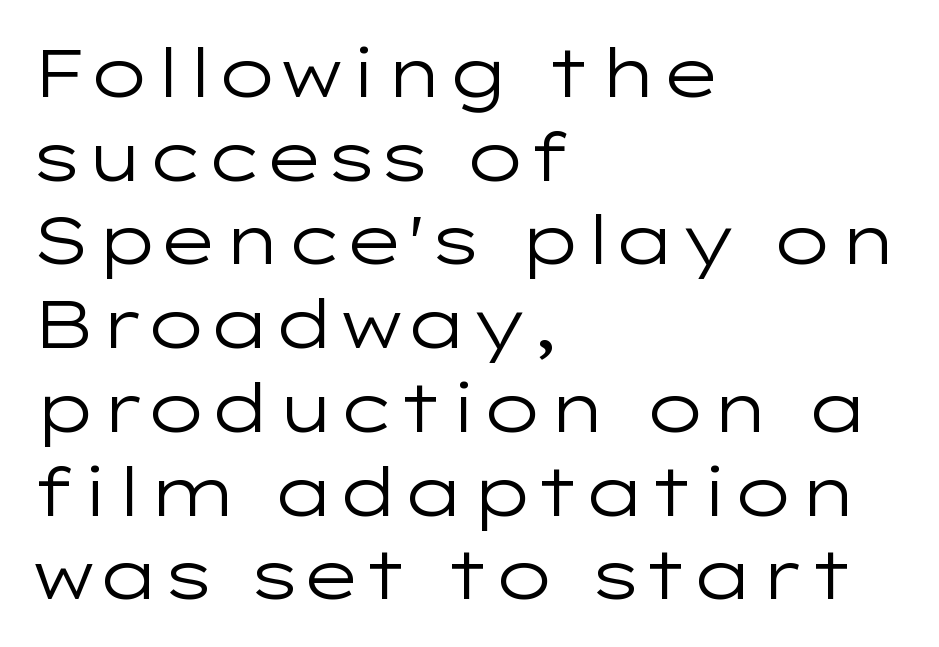
The image shows 67 px regular-weight, wide sans-serif type, upright; set left-aligned, normal line spacing (1.25x), normal letter spacing, not underlined; low stroke contrast and a medium x-height.
